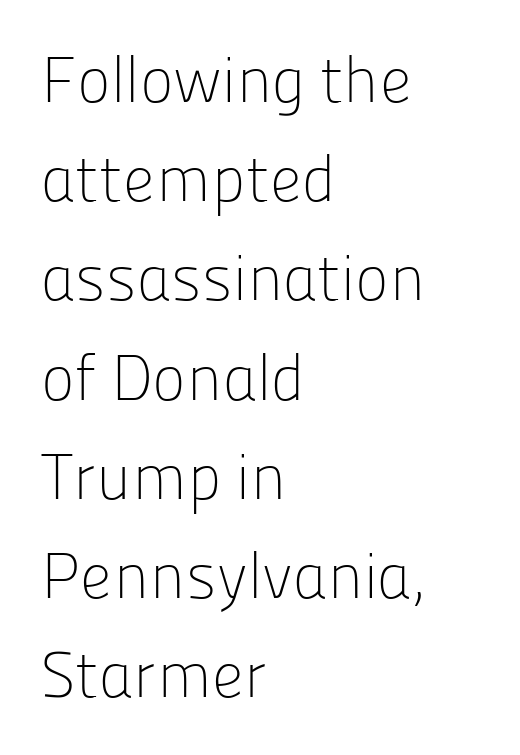
{"serif": "no", "italic": "no", "bold": "no", "weight": "light", "width": "normal", "stroke_contrast": "low", "x_height": "medium", "monospaced": "no", "underline": "no", "align": "left", "line_spacing": "normal", "line_spacing_ratio": 1.55, "letter_spacing": "normal", "letter_spacing_em": 0.0, "glyph_px": 64}
